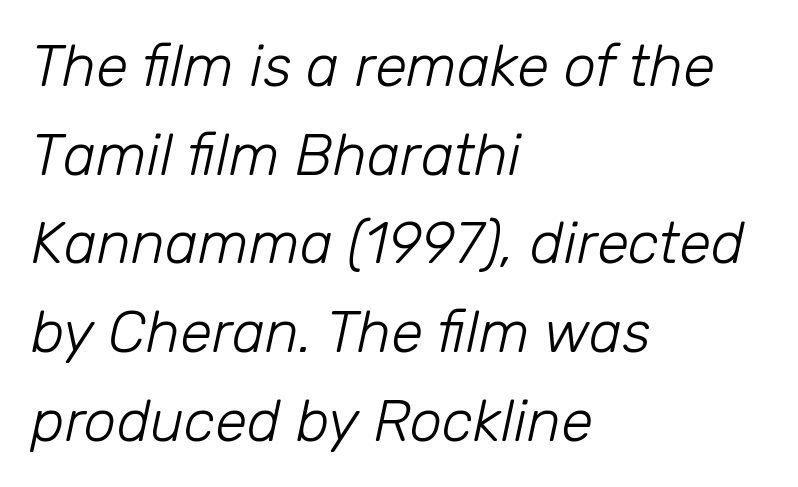
The image shows 58 px light type, italic (leaning right); set left-aligned, normal line spacing (1.53x), normal letter spacing, not underlined; low stroke contrast and a medium x-height.
